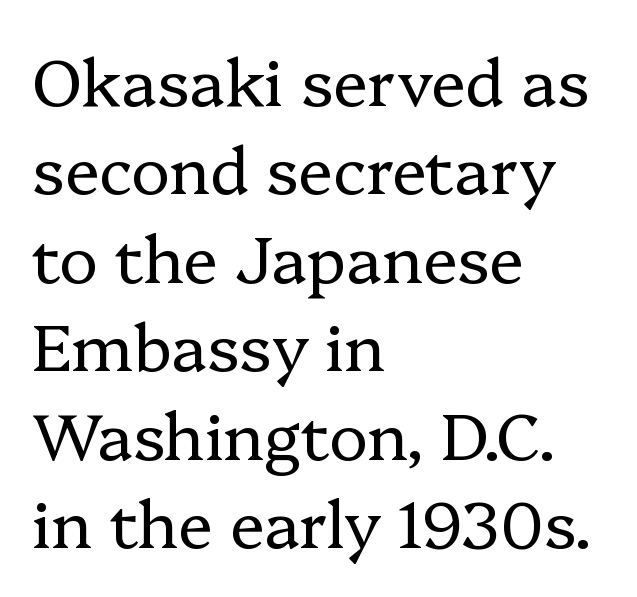
{"serif": "yes", "italic": "no", "bold": "no", "weight": "regular", "width": "normal", "stroke_contrast": "low", "x_height": "medium", "monospaced": "no", "underline": "no", "align": "left", "line_spacing": "normal", "line_spacing_ratio": 1.36, "letter_spacing": "normal", "letter_spacing_em": 0.0, "glyph_px": 65}
